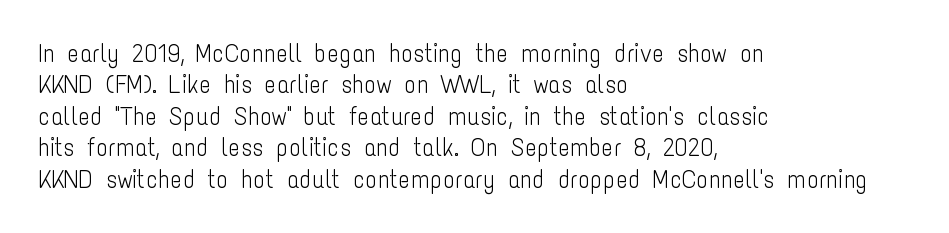
{"italic": "no", "bold": "no", "underline": "no", "align": "left", "line_spacing": "normal", "line_spacing_ratio": 1.26, "letter_spacing": "normal", "letter_spacing_em": 0.0, "glyph_px": 25}
